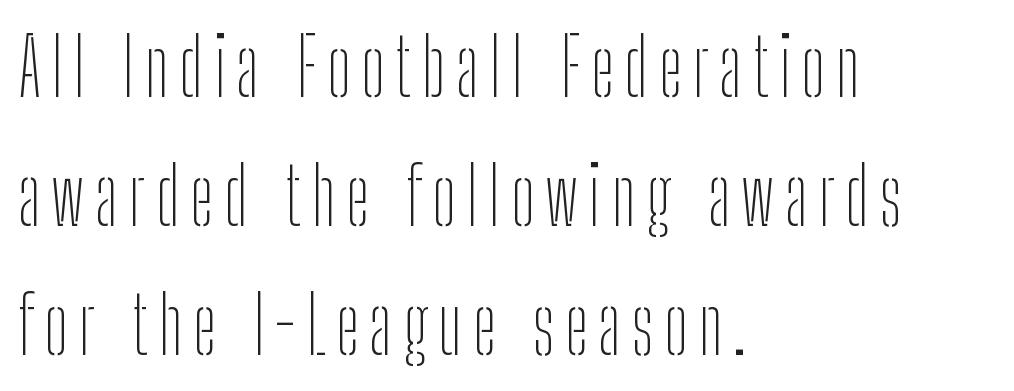
Q: Is the text bold? A: No.
Q: Is the text italic (slanted)? A: No, it is upright.
Q: Is the typeface a serif or a sans-serif typeface? A: Sans-serif.
Q: Is the text underlined? A: No.
Q: How is the paragraph aligned? A: Left-aligned.
Q: Is the spacing between lines tight, normal or loose? A: Normal.
Q: Width (condensed, normal, or wide)? A: Condensed.
Q: Stroke contrast? A: Low.
Q: x-height? A: Medium.
Q: Monospaced? A: No.
